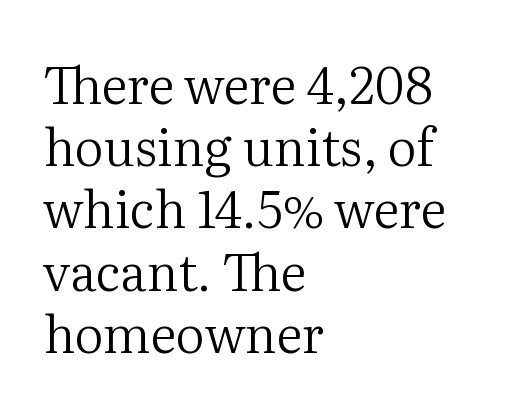
Does extra space separate the letters? No, they use regular spacing. These lines stack with their left ends in a neat column. In terms of letterform style, serifs are clearly present. The passage shown is not underscored anywhere.
